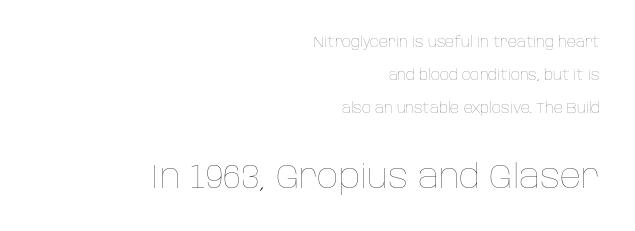
The paragraph shown leans on its right margin. The specimen reads as upright at a glance. Stems and bowls with no extra thickness — not bold. Quick note: interline space is abundant.
